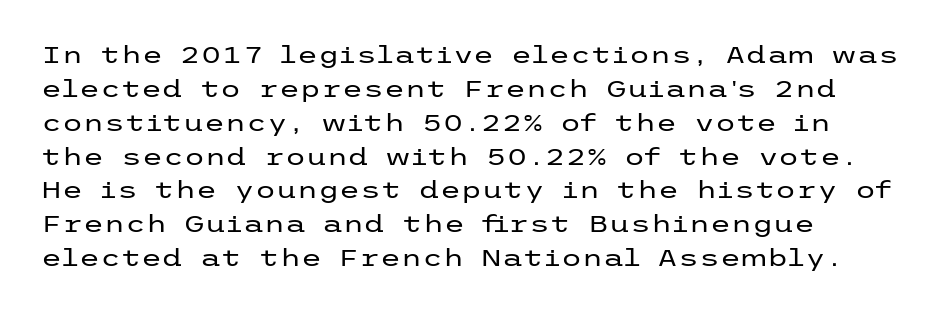
Decoration check: the copy has no underline. Teacher's note: observe the even left margin — that is flush-left alignment. Interline gaps are of average width in this sample. No chunkiness to these letters — they're not bold. These lines were composed using upright roman letters.
